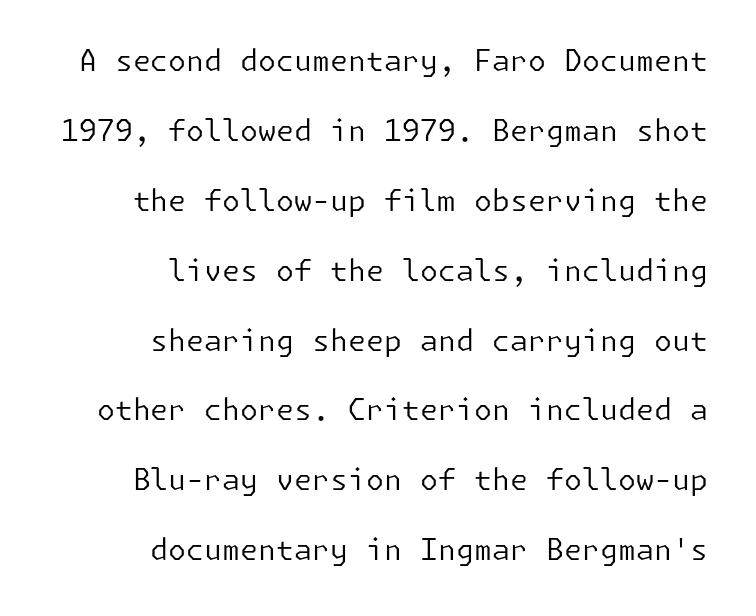
Q: Is the text bold? A: No.
Q: Is the text italic (slanted)? A: No, it is upright.
Q: Is the typeface a serif or a sans-serif typeface? A: Sans-serif.
Q: Is the text underlined? A: No.
Q: How is the paragraph aligned? A: Right-aligned.
Q: Is the spacing between letters normal or unusually wide? A: Normal.
Q: Is the spacing between lines tight, normal or loose? A: Loose.
Q: Width (condensed, normal, or wide)? A: Normal.
Q: Stroke contrast? A: Low.
Q: x-height? A: Medium.
